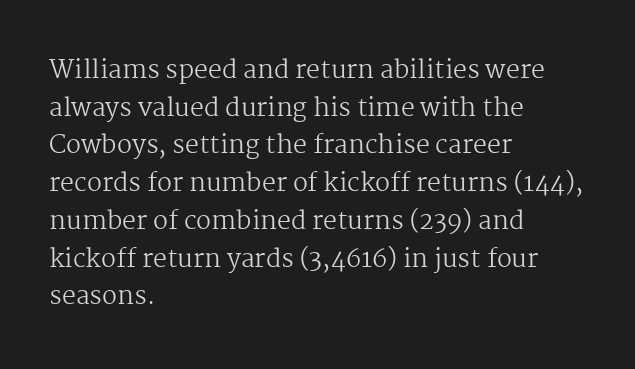
{"italic": "no", "bold": "no", "underline": "no", "align": "left", "line_spacing": "normal", "line_spacing_ratio": 1.51, "letter_spacing": "normal", "letter_spacing_em": 0.0, "glyph_px": 25}
